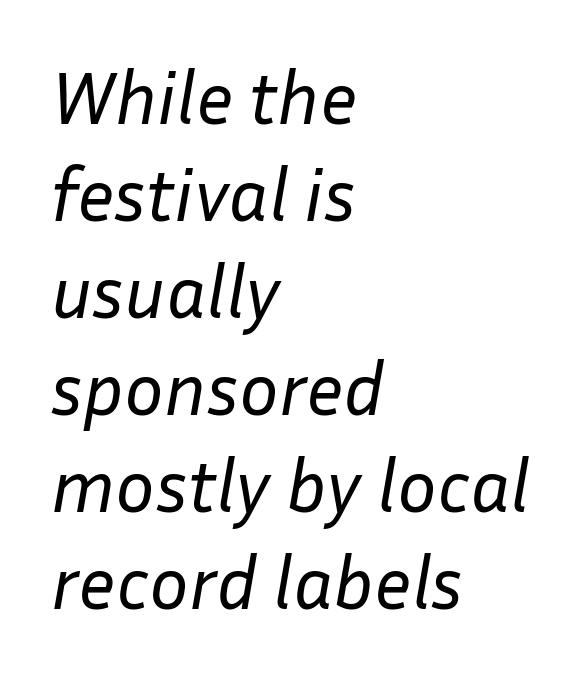
Standard letterfit; no display-style spreading of the glyphs. This sample has the flowing, uneven cadence of proportional lettering. You can tell it's italic because the verticals aren't actually vertical. Reading down the block, your eye returns to a fixed left position each line.
